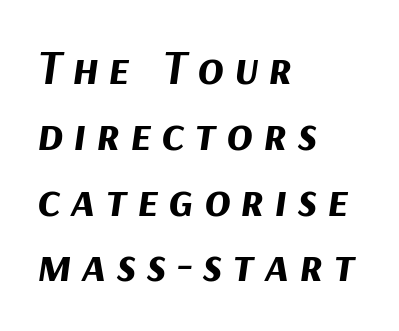
Q: Is the text bold? A: Yes.
Q: Is the text italic (slanted)? A: Yes, it leans right by about 9 degrees.
Q: Is the text underlined? A: No.
Q: How is the paragraph aligned? A: Left-aligned.
Q: Is the spacing between letters normal or unusually wide? A: Unusually wide.
Q: Is the spacing between lines tight, normal or loose? A: Normal.
Q: Width (condensed, normal, or wide)? A: Normal.
Q: Stroke contrast? A: Medium.
Q: x-height? A: Medium.
Q: Monospaced? A: No.
